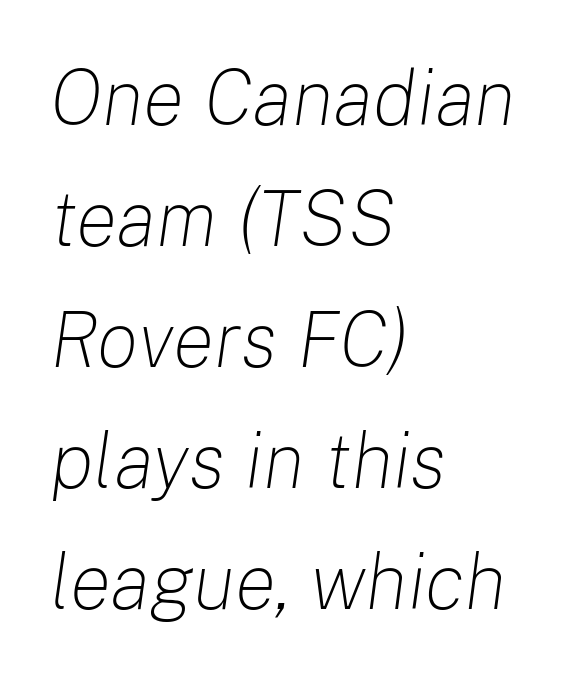
The image shows 78 px light type, italic (leaning right); set left-aligned, normal line spacing (1.55x), normal letter spacing, not underlined; low stroke contrast and a medium x-height.
